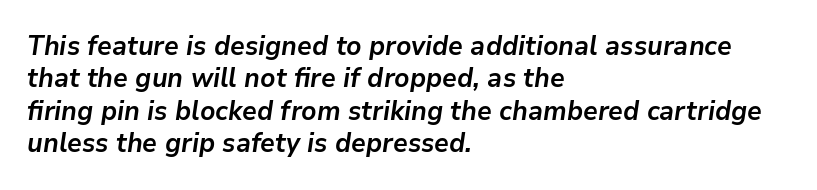
The image shows 27 px bold type, italic (leaning right); set left-aligned, line spacing 1.2x, normal letter spacing, not underlined.
